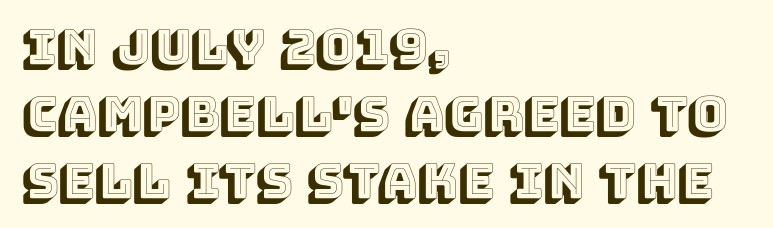
{"italic": "no", "width": "normal", "x_height": "large", "monospaced": "no", "underline": "no", "align": "left", "line_spacing": "normal", "line_spacing_ratio": 1.4, "letter_spacing": "normal", "letter_spacing_em": 0.0, "glyph_px": 48}
